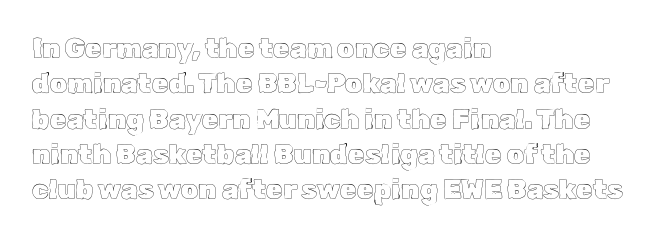
The image shows 27 px text type, upright; set left-aligned, normal line spacing (1.31x), normal letter spacing, not underlined.
